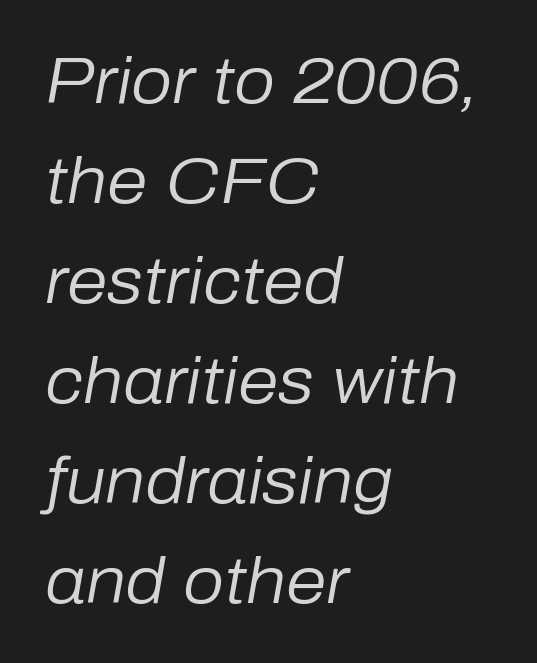
Looks like regular typesetting: each glyph gets only the width it needs. In terms of letterspacing, this is plain default setting. Alignment: flush left. Does the lettering tilt? It does — this is italic. Does the leading feel generous? No, just average.
